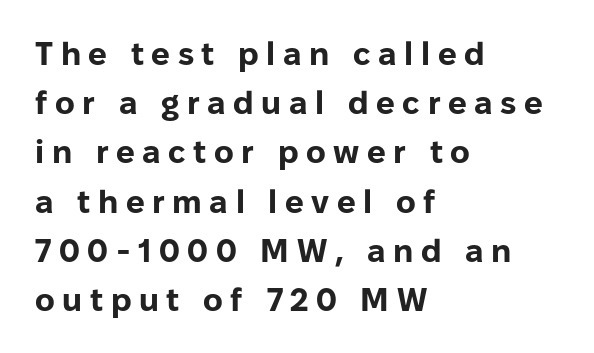
Upright lettering throughout. Quick note: interline space is typical. Letters rest on an invisible, unmarked baseline. Notice how the passage keeps a crisp vertical edge on the left only. Weight check: bold — yes, fully. Are there feet on the stems? There aren't — it's a sans.
